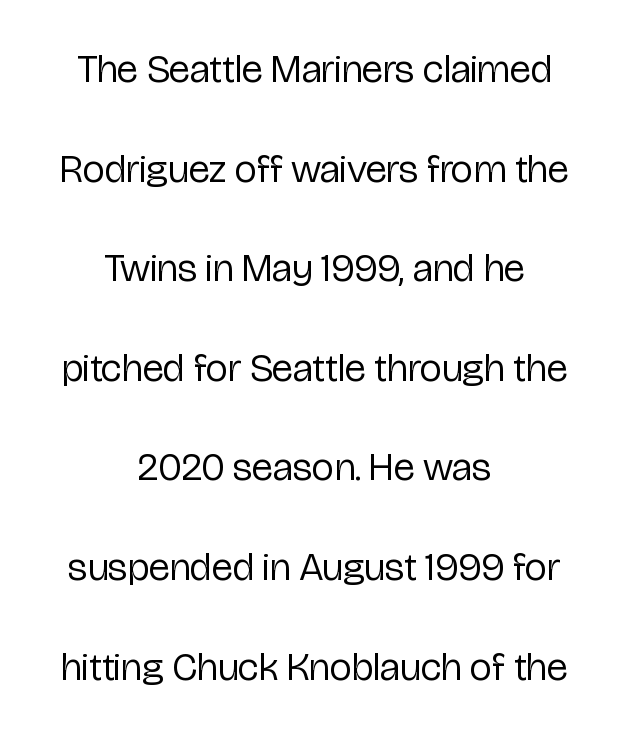
Q: Is the text bold? A: No.
Q: Is the text italic (slanted)? A: No, it is upright.
Q: Is the typeface a serif or a sans-serif typeface? A: Sans-serif.
Q: Is the text underlined? A: No.
Q: How is the paragraph aligned? A: Centered.
Q: Is the spacing between letters normal or unusually wide? A: Normal.
Q: Is the spacing between lines tight, normal or loose? A: Loose.
Q: Width (condensed, normal, or wide)? A: Condensed.
Q: Stroke contrast? A: Low.
Q: x-height? A: Medium.
Q: Monospaced? A: No.
